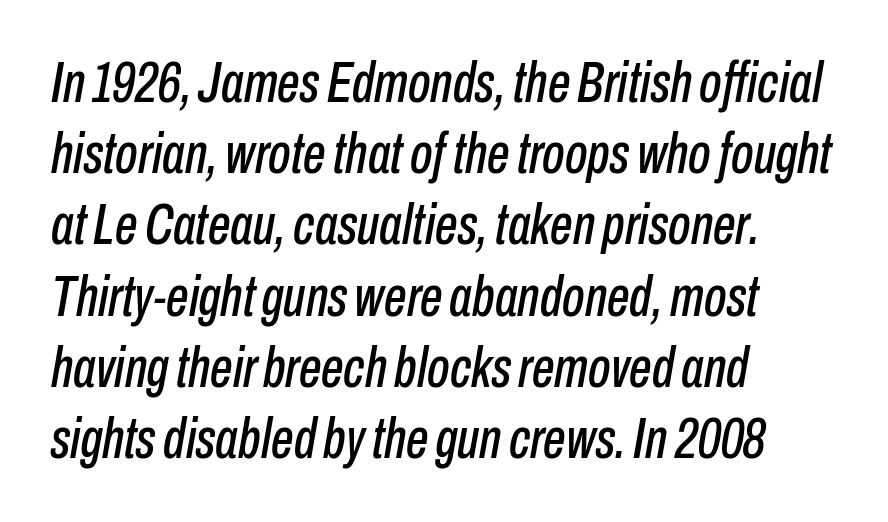
The image shows 57 px condensed type, italic (leaning right); set left-aligned, normal line spacing (1.25x), normal letter spacing, not underlined; low stroke contrast and a medium x-height.
